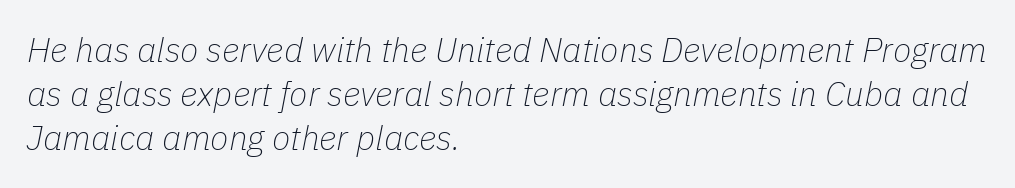
Q: Is the text bold? A: No.
Q: Is the text italic (slanted)? A: Yes, it leans right by about 11 degrees.
Q: Is the text underlined? A: No.
Q: How is the paragraph aligned? A: Left-aligned.
Q: Is the spacing between letters normal or unusually wide? A: Normal.
Q: Is the spacing between lines tight, normal or loose? A: Normal.
Q: Width (condensed, normal, or wide)? A: Normal.
Q: Stroke contrast? A: Low.
Q: x-height? A: Medium.
Q: Monospaced? A: No.
